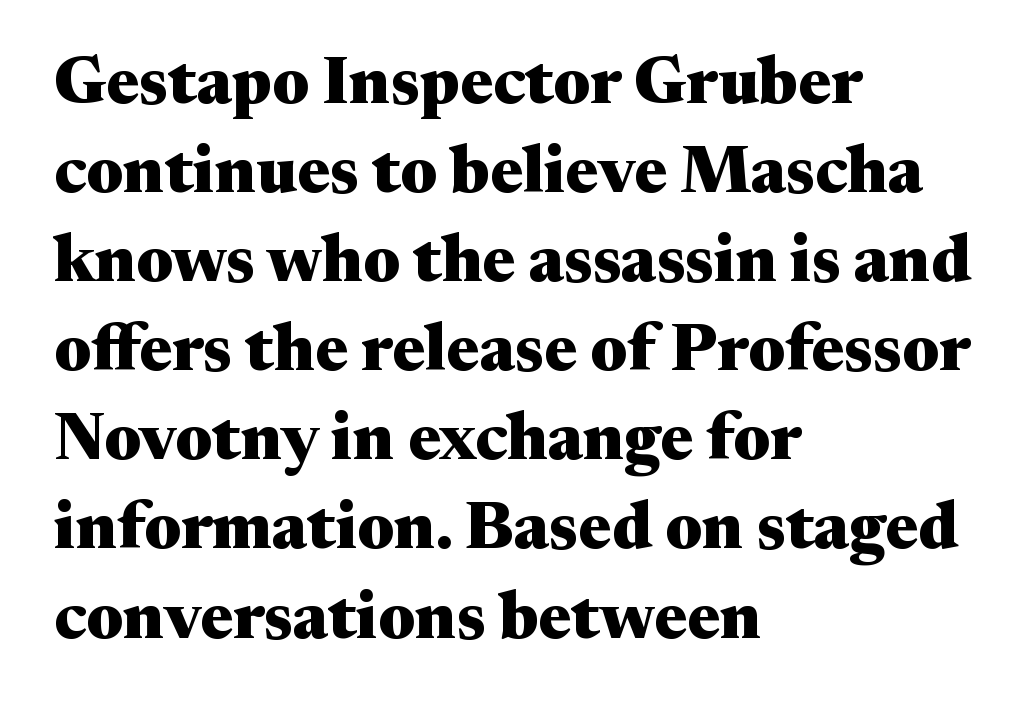
The space directly below the letters is spotless. These lines were composed using upright roman letters. You could not count columns in this text — the font is proportionally spaced. To sum up the face: it has serifs.
